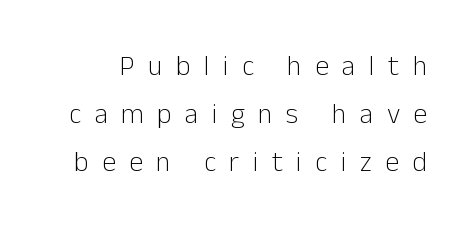
Spacing verdict: proportional, widths tailored to each character. Unlike italic type, these characters show no tilt at all. Unmarked baselines from the first word to the last. Think standard paragraph weight, or any step lighter than that. Serif or sans? Sans — the stroke terminals are bare. The letterforms stand isolated, each surrounded by extra space.
